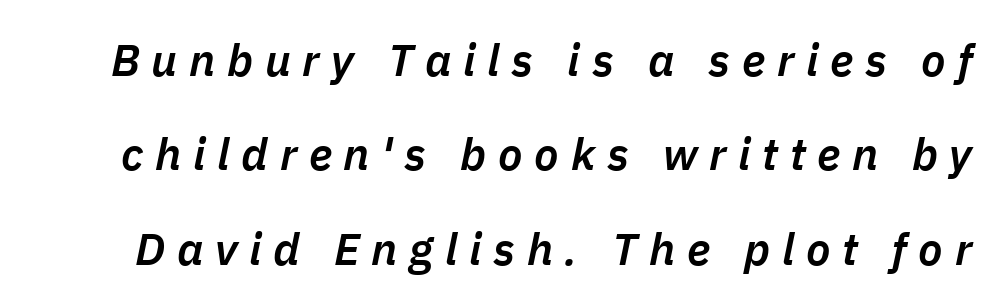
Looking at the ascenders, they clearly lean. The characters look somewhat weighty, a semibold short of true bold. A typesetter would call this leading open, well beyond the default. The area under the type is left untouched.
